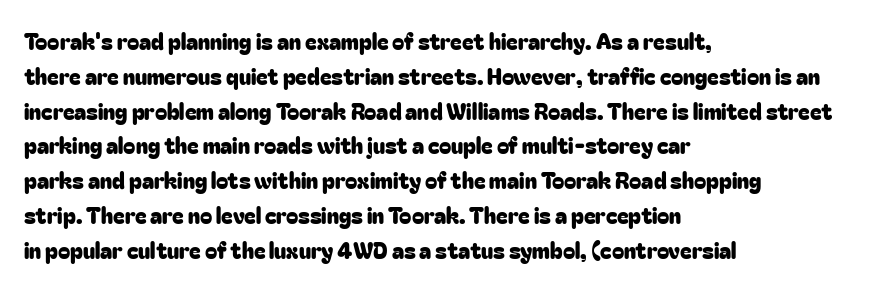
The letters stand straight up with perfectly vertical stems. The strip under each line holds only bare page. Each new line begins a customary step beneath the previous one. Inter-character spacing is left at the font's built-in metrics. The paragraph shown leans on its left margin.
